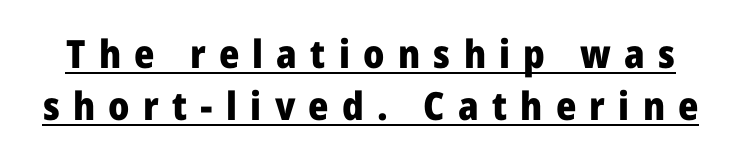
Q: Is the text bold? A: Yes.
Q: Is the text italic (slanted)? A: No, it is upright.
Q: Is the typeface a serif or a sans-serif typeface? A: Sans-serif.
Q: Is the text underlined? A: Yes.
Q: Is the spacing between letters normal or unusually wide? A: Unusually wide.
Q: Is the spacing between lines tight, normal or loose? A: Normal.
Q: Width (condensed, normal, or wide)? A: Normal.
Q: Stroke contrast? A: Low.
Q: x-height? A: Medium.
Q: Monospaced? A: No.
